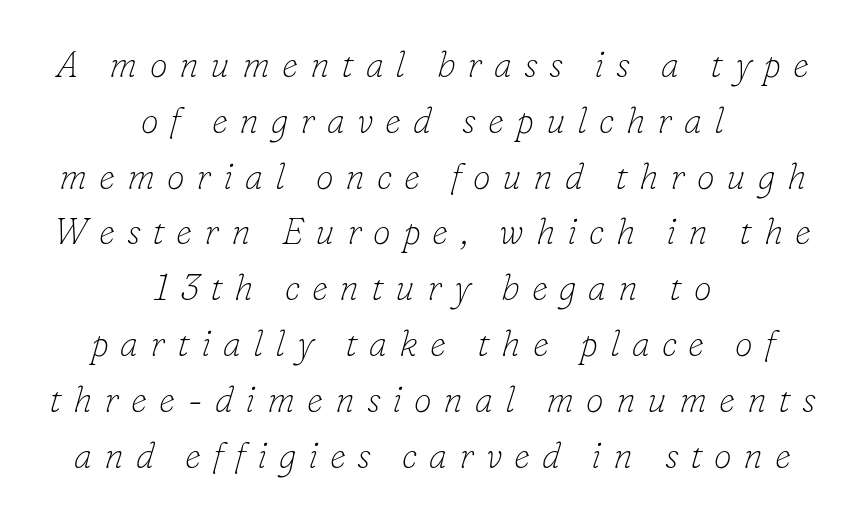
Q: Is the text bold? A: No.
Q: Is the text italic (slanted)? A: Yes, it leans right by about 16 degrees.
Q: Is the typeface a serif or a sans-serif typeface? A: Serif.
Q: Is the text underlined? A: No.
Q: How is the paragraph aligned? A: Centered.
Q: Is the spacing between letters normal or unusually wide? A: Unusually wide.
Q: Is the spacing between lines tight, normal or loose? A: Normal.
Q: Width (condensed, normal, or wide)? A: Normal.
Q: Stroke contrast? A: Low.
Q: x-height? A: Small.
Q: Monospaced? A: No.
